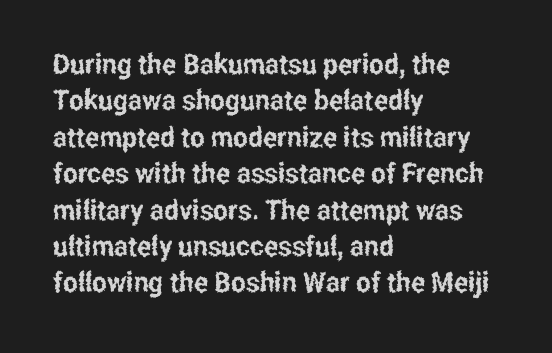
No feet cap the strokes, marking this as sans-serif type. Rule under the text: the space is simply empty. Glyph-to-glyph distance matches everyday printed text. Note the varied advance widths — an 'i' is clearly narrower than an 'm'.
